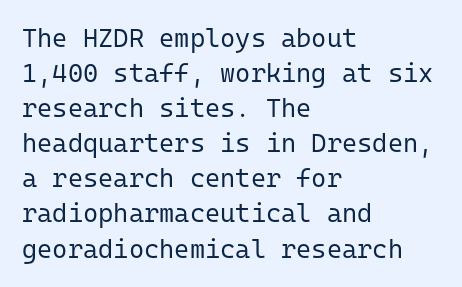
Q: Is the text bold? A: No.
Q: Is the text italic (slanted)? A: No, it is upright.
Q: Is the text underlined? A: No.
Q: How is the paragraph aligned? A: Left-aligned.
Q: Is the spacing between letters normal or unusually wide? A: Normal.
Q: Is the spacing between lines tight, normal or loose? A: Normal.
